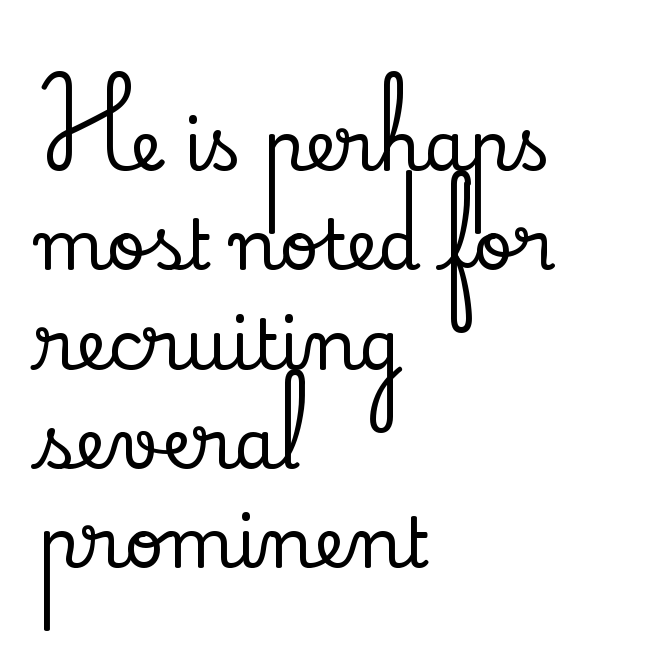
{"serif": "yes", "italic": "no", "width": "normal", "stroke_contrast": "low", "x_height": "small", "monospaced": "no", "underline": "no", "align": "left", "line_spacing": "normal", "line_spacing_ratio": 1.44, "letter_spacing": "normal", "letter_spacing_em": 0.0, "glyph_px": 69}
